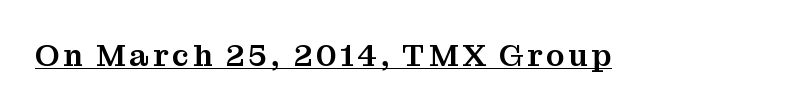
Q: Is the text italic (slanted)? A: No, it is upright.
Q: Is the typeface a serif or a sans-serif typeface? A: Serif.
Q: Is the text underlined? A: Yes.
Q: Width (condensed, normal, or wide)? A: Normal.
Q: Stroke contrast? A: Medium.
Q: x-height? A: Medium.
Q: Monospaced? A: No.
